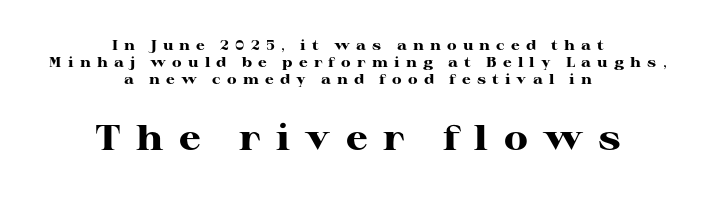
{"serif": "yes", "italic": "no", "bold": "yes", "weight": "heavy", "width": "wide", "stroke_contrast": "high", "x_height": "medium", "monospaced": "no", "underline": "no", "align": "center", "line_spacing_ratio": 1.21, "letter_spacing": "wide", "letter_spacing_em": 0.44, "larger_block": "second", "size_ratio": 2.5, "glyph_px": 35}
